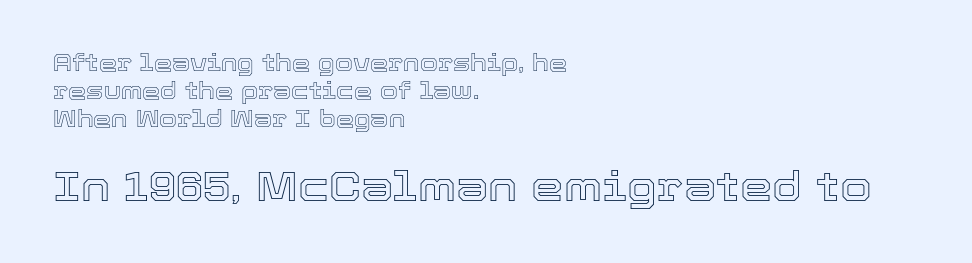
{"italic": "no", "width": "normal", "x_height": "medium", "monospaced": "no", "underline": "no", "align": "left", "line_spacing_ratio": 1.22, "letter_spacing": "normal", "letter_spacing_em": 0.0, "larger_block": "second", "size_ratio": 1.78, "glyph_px": 41}
